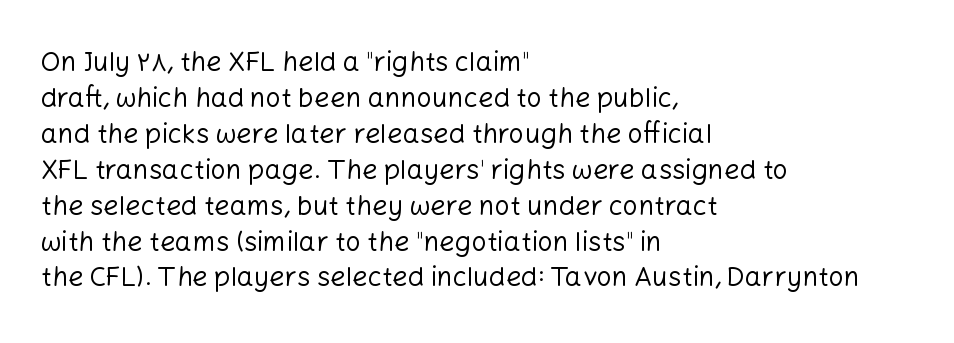
Q: Is the text bold? A: No.
Q: Is the text italic (slanted)? A: No, it is upright.
Q: Is the text underlined? A: No.
Q: How is the paragraph aligned? A: Left-aligned.
Q: Is the spacing between letters normal or unusually wide? A: Normal.
Q: Is the spacing between lines tight, normal or loose? A: Normal.
